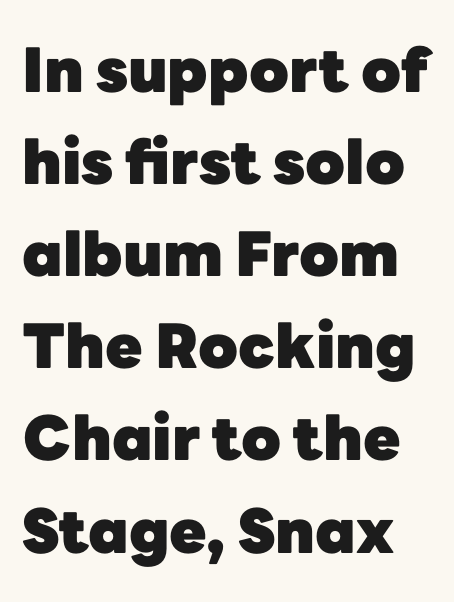
The image shows 61 px heavy sans-serif type, upright; set normal line spacing (1.51x), normal letter spacing, not underlined; low stroke contrast and a medium x-height.
